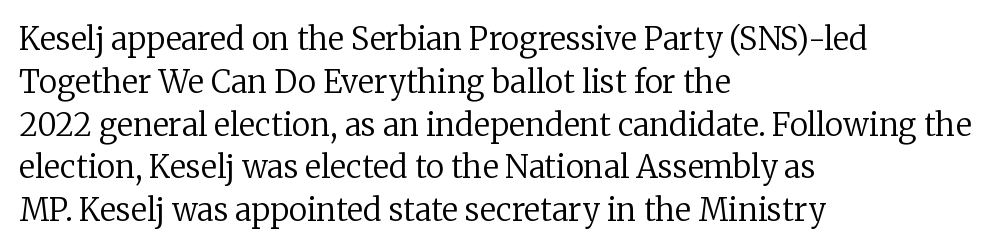
{"serif": "yes", "italic": "no", "bold": "no", "weight": "regular", "width": "normal", "stroke_contrast": "low", "x_height": "medium", "monospaced": "no", "underline": "no", "align": "left", "line_spacing": "normal", "line_spacing_ratio": 1.38, "letter_spacing": "normal", "letter_spacing_em": 0.0, "glyph_px": 31}
